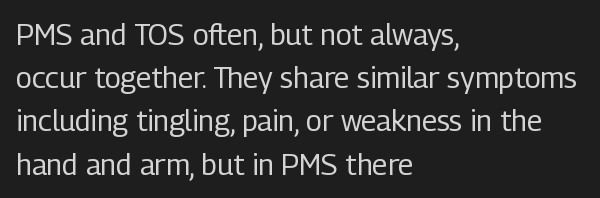
Q: Is the text bold? A: No.
Q: Is the text italic (slanted)? A: No, it is upright.
Q: Is the typeface a serif or a sans-serif typeface? A: Sans-serif.
Q: Is the text underlined? A: No.
Q: How is the paragraph aligned? A: Left-aligned.
Q: Is the spacing between letters normal or unusually wide? A: Normal.
Q: Is the spacing between lines tight, normal or loose? A: Normal.
Q: Width (condensed, normal, or wide)? A: Condensed.
Q: Stroke contrast? A: Low.
Q: x-height? A: Medium.
Q: Monospaced? A: No.
